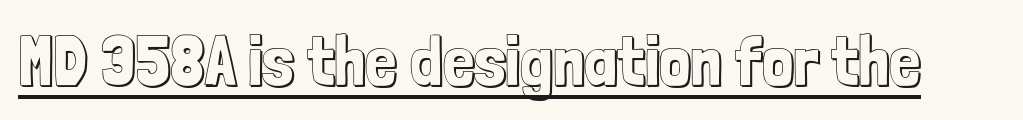
Decoration check: the copy is underlined. Does extra space separate the letters? No, they use regular spacing. Each letter keeps its own natural width here, so spacing adapts to shape. Nope, not italic — everything's standing straight.
